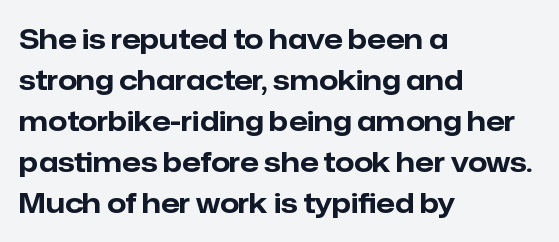
Q: Is the text bold? A: Yes.
Q: Is the text italic (slanted)? A: No, it is upright.
Q: Is the text underlined? A: No.
Q: How is the paragraph aligned? A: Left-aligned.
Q: Is the spacing between letters normal or unusually wide? A: Normal.
Q: Is the spacing between lines tight, normal or loose? A: Normal.
